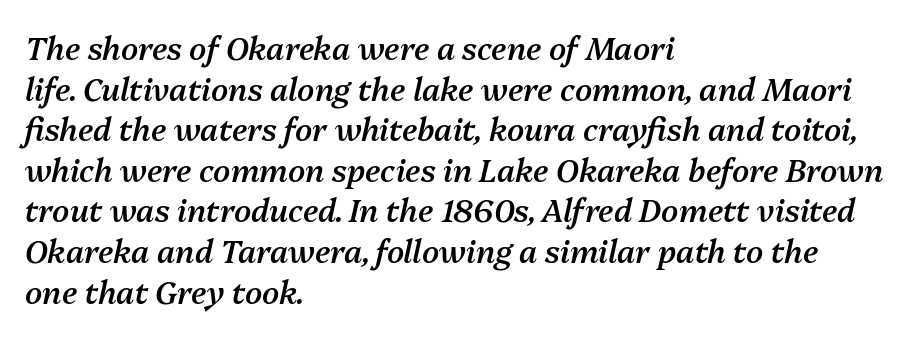
Notice how the passage keeps a crisp vertical edge on the left only. When letters slant like this, we call the style italic. Plain, unruled lines of type. The horizontal fit of the characters is conventional and even. Note the varied advance widths — an 'i' is clearly narrower than an 'm'. Interline gaps are of average width in this sample.
